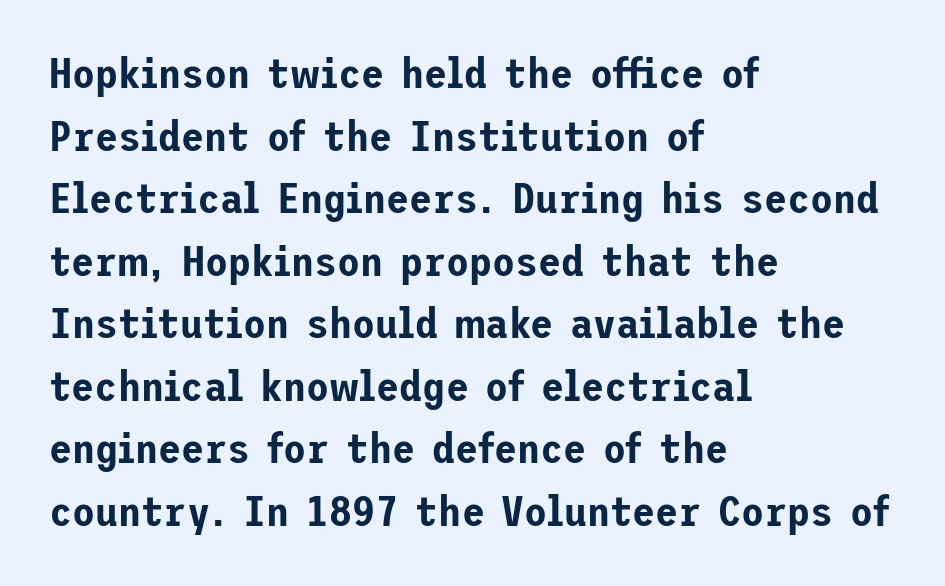
The glyphs are unaccompanied by any horizontal stroke below them. Leftover space on each line is placed entirely after the last word. Honestly, the letter spacing is just normal — you wouldn't notice it. No italicization has been applied; the sample stays upright. The leading is moderate, giving the passage an even texture.
